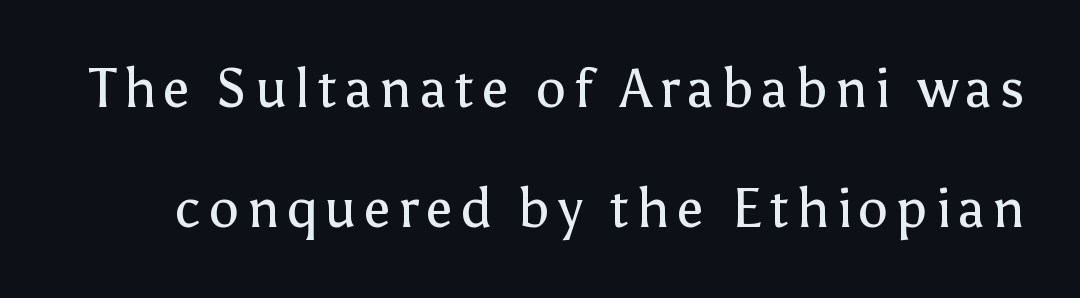
Q: Is the text bold? A: No.
Q: Is the text italic (slanted)? A: No, it is upright.
Q: Is the typeface a serif or a sans-serif typeface? A: Sans-serif.
Q: Is the text underlined? A: No.
Q: Is the spacing between lines tight, normal or loose? A: Loose.
Q: Width (condensed, normal, or wide)? A: Normal.
Q: Stroke contrast? A: Low.
Q: x-height? A: Medium.
Q: Monospaced? A: No.
